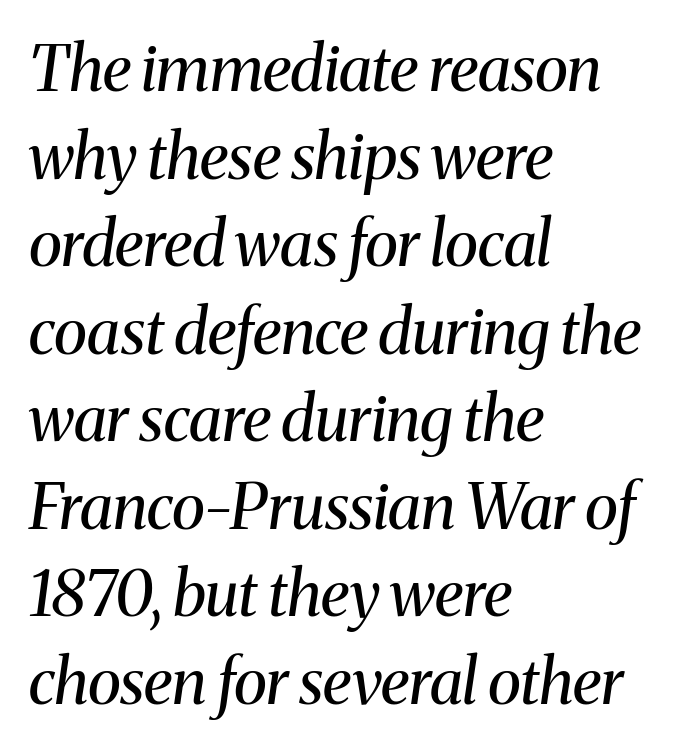
{"serif": "yes", "italic": "yes", "lean": "right", "slant_degrees": 8, "bold": "no", "weight": "regular", "width": "normal", "stroke_contrast": "medium", "x_height": "medium", "monospaced": "no", "underline": "no", "align": "left", "line_spacing": "normal", "line_spacing_ratio": 1.39, "letter_spacing": "normal", "letter_spacing_em": 0.0, "glyph_px": 63}
